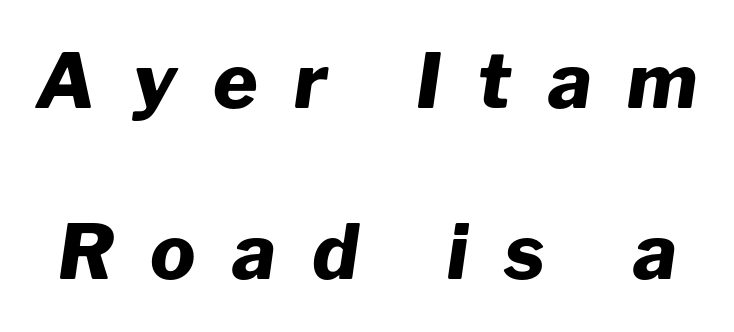
This sample uses an oblique cut, with every glyph tilted off the vertical. The passage shown has open, widely tracked lettering throughout. A typesetter would call this proportional, since set widths differ per character. The specimen omits any rule beneath the text block's lines. Airy leading.
